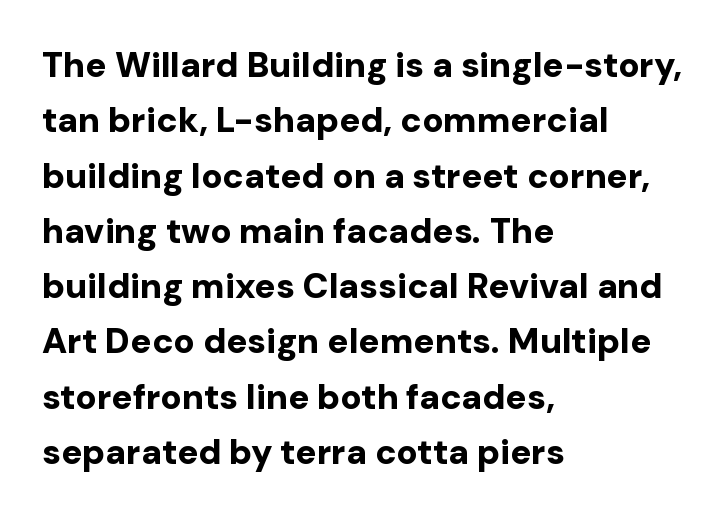
Do the letters lean? They stand straight. Glyph-to-glyph distance matches everyday printed text. Regarding serifs, this sample does without them. Strokes here are thick enough to call this a true bold.
